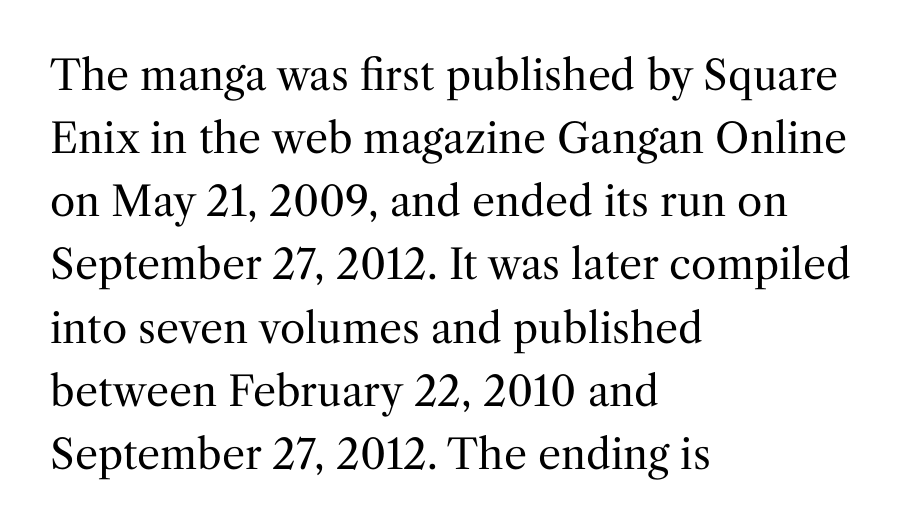
Q: Is the text bold? A: No.
Q: Is the text italic (slanted)? A: No, it is upright.
Q: Is the typeface a serif or a sans-serif typeface? A: Serif.
Q: Is the text underlined? A: No.
Q: How is the paragraph aligned? A: Left-aligned.
Q: Is the spacing between letters normal or unusually wide? A: Normal.
Q: Is the spacing between lines tight, normal or loose? A: Normal.
Q: Width (condensed, normal, or wide)? A: Normal.
Q: Stroke contrast? A: Medium.
Q: x-height? A: Medium.
Q: Monospaced? A: No.
